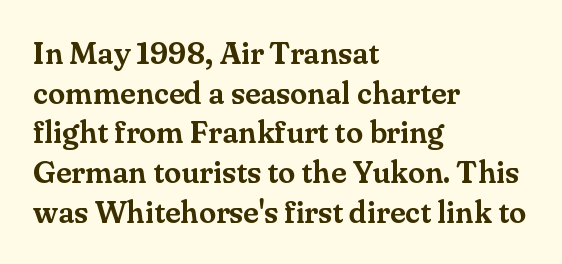
The image shows 31 px serif type, upright; set left-aligned, normal line spacing (1.28x), normal letter spacing, not underlined; medium stroke contrast and a small x-height.
